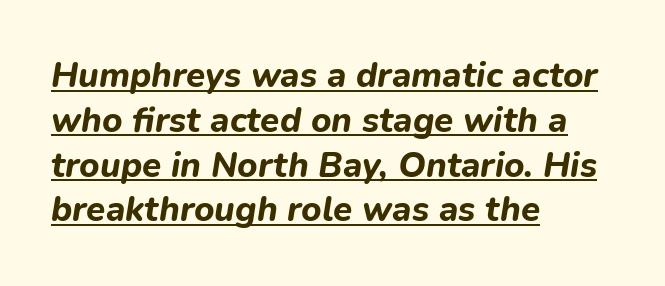
Q: Is the text bold? A: Yes.
Q: Is the text italic (slanted)? A: Yes, it leans right by about 9 degrees.
Q: Is the text underlined? A: Yes.
Q: How is the paragraph aligned? A: Left-aligned.
Q: Is the spacing between letters normal or unusually wide? A: Normal.
Q: Is the spacing between lines tight, normal or loose? A: Normal.
Q: Width (condensed, normal, or wide)? A: Normal.
Q: Stroke contrast? A: Low.
Q: x-height? A: Medium.
Q: Monospaced? A: No.
